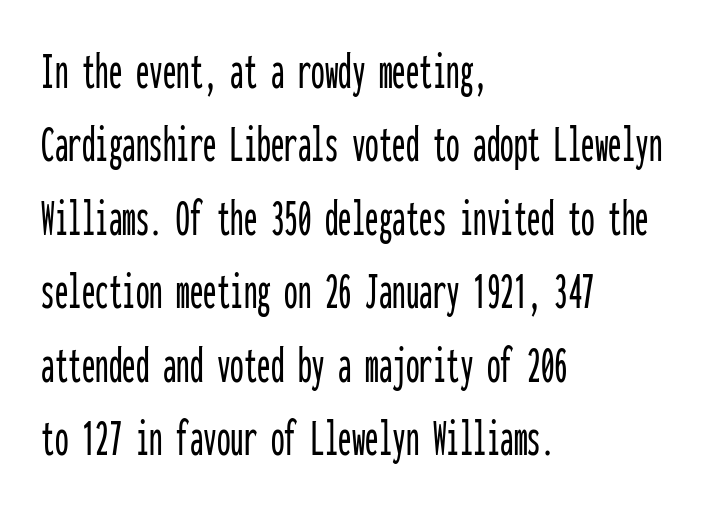
The glyphs in this specimen are sans serif. No italicization has been applied; the sample stays upright. The rendering keeps characters at their native spacing. No word sits above an underline. In terms of leading, this rendering sits right in the middle.
